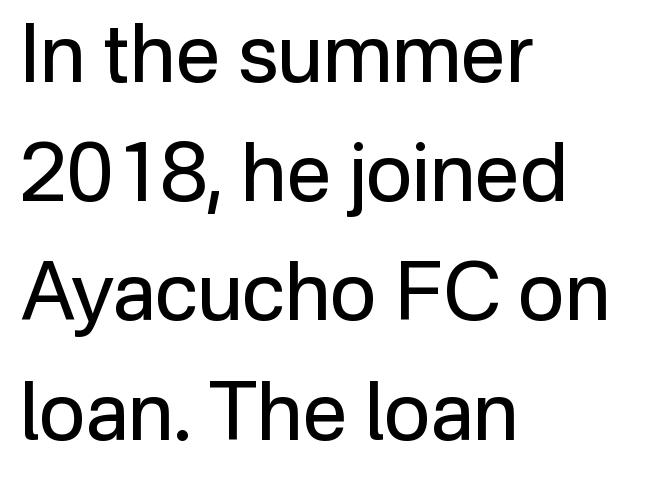
{"serif": "no", "italic": "no", "bold": "no", "weight": "regular", "width": "normal", "stroke_contrast": "low", "x_height": "medium", "monospaced": "no", "underline": "no", "align": "left", "line_spacing": "normal", "line_spacing_ratio": 1.49, "letter_spacing": "normal", "letter_spacing_em": 0.0, "glyph_px": 80}
